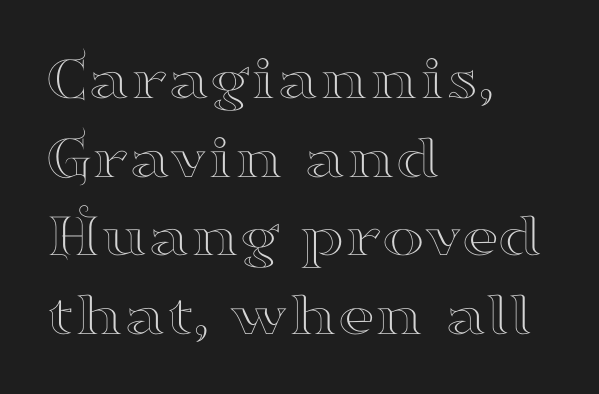
The image shows 64 px wide serif type, upright; set left-aligned, line spacing 1.23x, normal letter spacing, not underlined; high stroke contrast and a small x-height.
